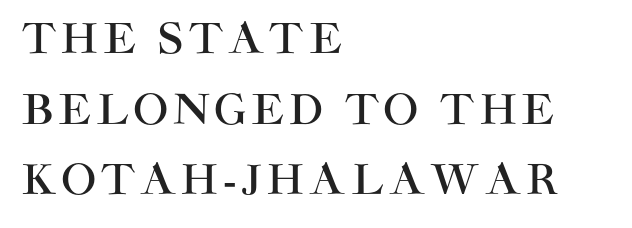
Visually the block forms a straight wall on the left and a jagged coastline on the right. Each letter keeps its own natural width here, so spacing adapts to shape. A sans-serif font was chosen for this passage. No word sits above an underline.
